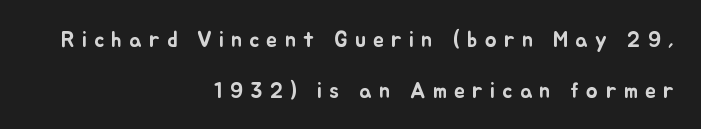
{"italic": "no", "underline": "no", "align": "right", "line_spacing": "loose", "line_spacing_ratio": 2.32, "letter_spacing": "wide", "letter_spacing_em": 0.33, "glyph_px": 22}
